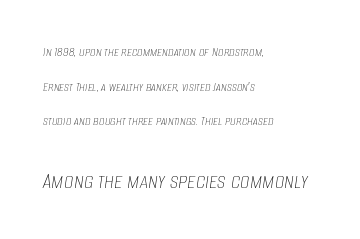
Q: Is the text bold? A: No.
Q: Is the text italic (slanted)? A: Yes, it leans right by about 8 degrees.
Q: Is the text underlined? A: No.
Q: How is the paragraph aligned? A: Left-aligned.
Q: Is the spacing between letters normal or unusually wide? A: Normal.
Q: Is the spacing between lines tight, normal or loose? A: Loose.
Q: Which block of text is set in a larger size, the first (top) or the second (bottom)? A: The second (bottom) one.
